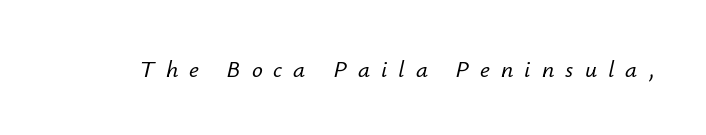
Just letters on the line, the space beneath them empty. A typesetter would call this heavily tracked-out type. Quick note: italic.
